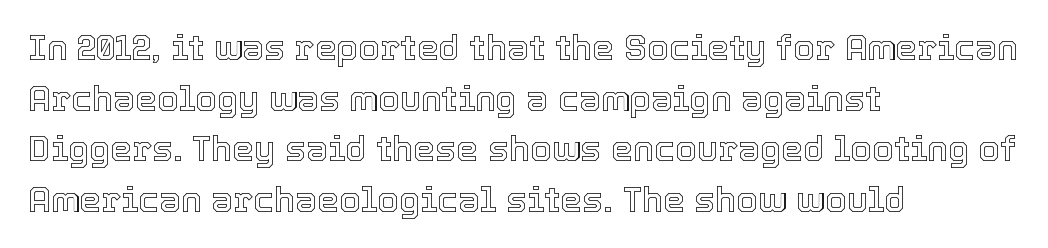
Q: Is the text italic (slanted)? A: No, it is upright.
Q: Is the text underlined? A: No.
Q: How is the paragraph aligned? A: Left-aligned.
Q: Is the spacing between letters normal or unusually wide? A: Normal.
Q: Is the spacing between lines tight, normal or loose? A: Normal.
Q: Width (condensed, normal, or wide)? A: Normal.
Q: x-height? A: Medium.
Q: Monospaced? A: No.
